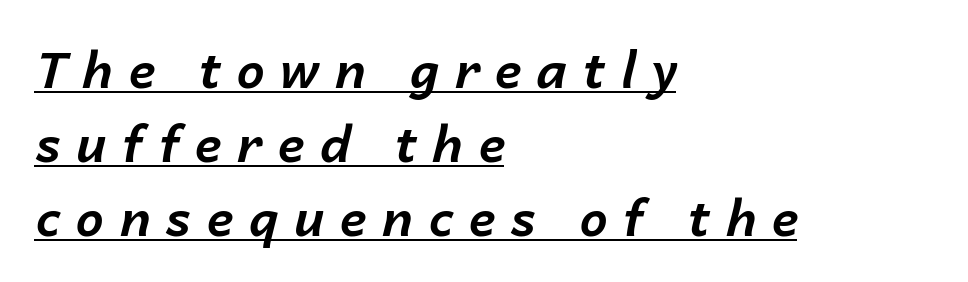
Q: Is the text bold? A: Yes.
Q: Is the text italic (slanted)? A: Yes, it leans right by about 14 degrees.
Q: Is the text underlined? A: Yes.
Q: How is the paragraph aligned? A: Left-aligned.
Q: Is the spacing between letters normal or unusually wide? A: Unusually wide.
Q: Is the spacing between lines tight, normal or loose? A: Normal.
Q: Width (condensed, normal, or wide)? A: Normal.
Q: Stroke contrast? A: Low.
Q: x-height? A: Medium.
Q: Monospaced? A: No.
